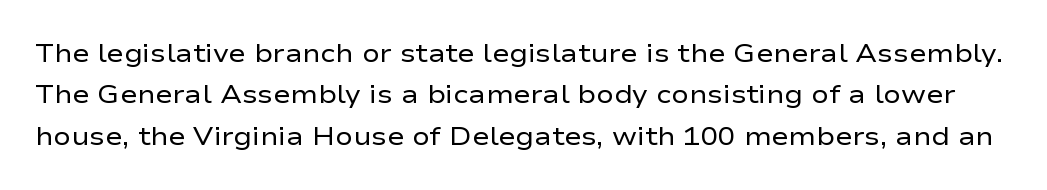
{"italic": "no", "bold": "no", "underline": "no", "line_spacing": "normal", "line_spacing_ratio": 1.59, "letter_spacing": "normal", "letter_spacing_em": 0.0, "glyph_px": 26}
